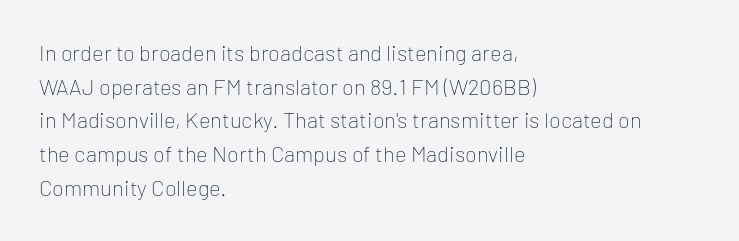
The image shows 22 px text type, upright; set left-aligned, normal line spacing (1.53x), normal letter spacing, not underlined.
